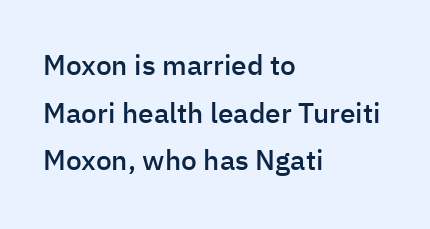
Q: Is the text bold? A: Semi-bold.
Q: Is the text italic (slanted)? A: No, it is upright.
Q: Is the typeface a serif or a sans-serif typeface? A: Sans-serif.
Q: Is the text underlined? A: No.
Q: How is the paragraph aligned? A: Left-aligned.
Q: Is the spacing between letters normal or unusually wide? A: Normal.
Q: Is the spacing between lines tight, normal or loose? A: Normal.
Q: Width (condensed, normal, or wide)? A: Normal.
Q: Stroke contrast? A: Low.
Q: x-height? A: Medium.
Q: Monospaced? A: No.
